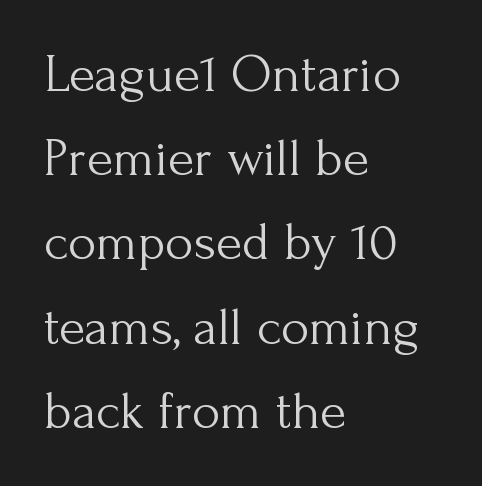
Q: Is the text bold? A: No.
Q: Is the text italic (slanted)? A: No, it is upright.
Q: Is the typeface a serif or a sans-serif typeface? A: Serif.
Q: Is the text underlined? A: No.
Q: How is the paragraph aligned? A: Left-aligned.
Q: Is the spacing between letters normal or unusually wide? A: Normal.
Q: Is the spacing between lines tight, normal or loose? A: Normal.
Q: Width (condensed, normal, or wide)? A: Normal.
Q: Stroke contrast? A: Medium.
Q: x-height? A: Small.
Q: Monospaced? A: No.
